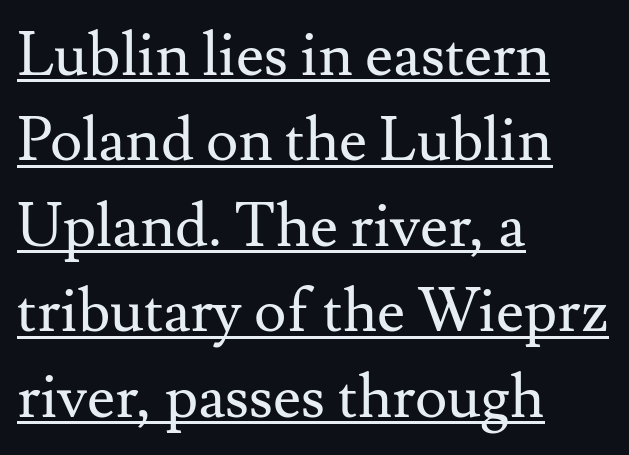
{"serif": "yes", "italic": "no", "bold": "no", "weight": "regular", "width": "normal", "stroke_contrast": "medium", "x_height": "small", "monospaced": "no", "underline": "yes", "align": "left", "line_spacing": "normal", "line_spacing_ratio": 1.4, "letter_spacing": "normal", "letter_spacing_em": 0.0, "glyph_px": 61}
